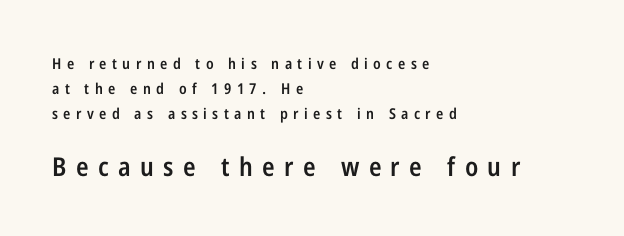
The image shows 26 px text type, upright; set left-aligned, normal line spacing (1.67x), unusually wide letter spacing (+0.36 em), not underlined; the second (bottom) block is 1.73x larger.
